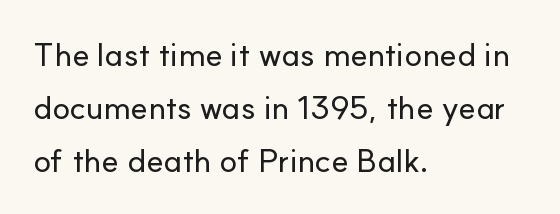
The image shows 33 px sans-serif type, upright; set left-aligned, normal line spacing (1.6x), normal letter spacing, not underlined; low stroke contrast and a small x-height.
